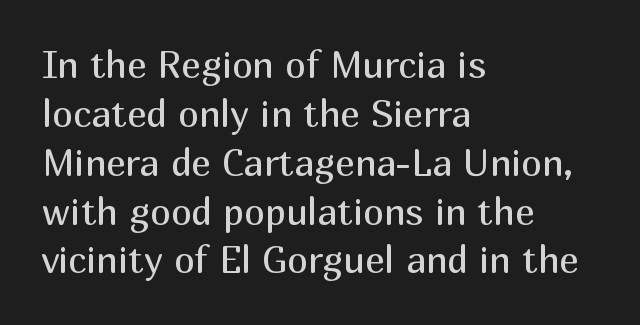
{"serif": "no", "italic": "no", "bold": "no", "weight": "regular", "width": "normal", "stroke_contrast": "medium", "x_height": "medium", "monospaced": "no", "underline": "no", "align": "left", "line_spacing": "normal", "line_spacing_ratio": 1.32, "letter_spacing": "normal", "letter_spacing_em": 0.0, "glyph_px": 37}
